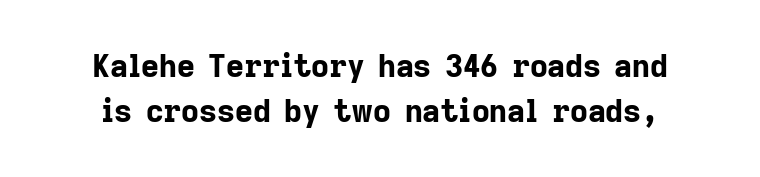
{"serif": "no", "italic": "no", "bold": "yes", "weight": "bold", "width": "normal", "stroke_contrast": "low", "x_height": "medium", "monospaced": "no", "underline": "no", "line_spacing": "normal", "line_spacing_ratio": 1.44, "letter_spacing": "normal", "letter_spacing_em": 0.0, "glyph_px": 31}
